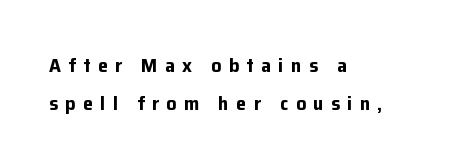
Tracking value appears strongly positive — letters spread wide. The lines are quadded left. The sample has been set heavy, in full bold. Every stem runs plumb, perpendicular to the baseline.
